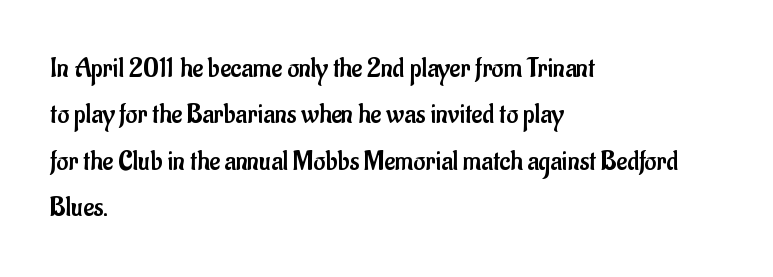
The image shows 29 px regular-weight, condensed sans-serif type, upright; set left-aligned, normal line spacing (1.6x), normal letter spacing, not underlined; low stroke contrast and a small x-height.
